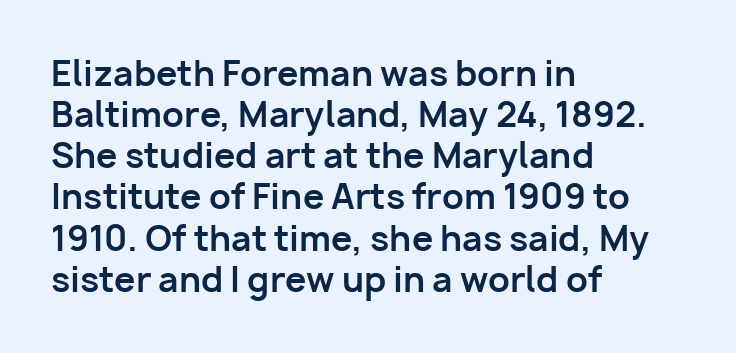
{"serif": "no", "italic": "no", "bold": "yes", "weight": "bold", "width": "normal", "stroke_contrast": "low", "x_height": "medium", "monospaced": "no", "underline": "no", "align": "left", "line_spacing_ratio": 1.21, "letter_spacing": "normal", "letter_spacing_em": 0.0, "glyph_px": 34}
